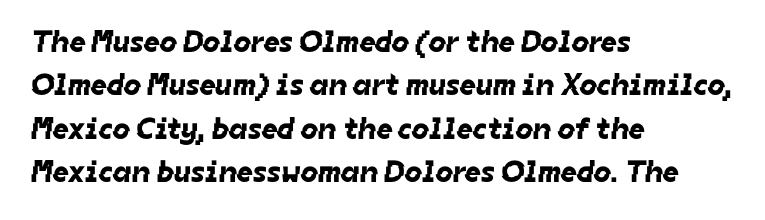
{"serif": "no", "width": "normal", "stroke_contrast": "low", "x_height": "medium", "monospaced": "no", "underline": "no", "align": "left", "line_spacing": "normal", "line_spacing_ratio": 1.4, "letter_spacing": "normal", "letter_spacing_em": 0.0, "glyph_px": 31}
